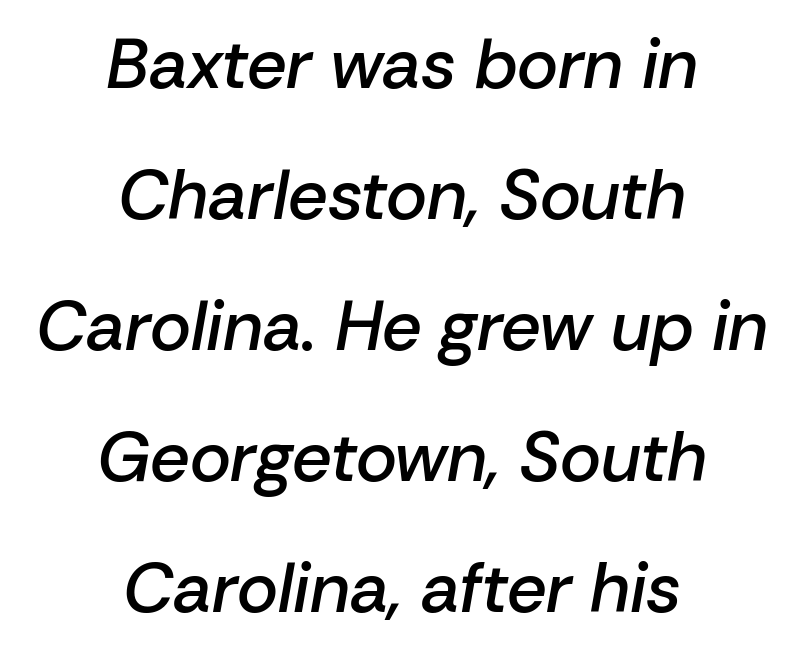
Varying glyph widths throughout — classic text-font behaviour. This sample uses an oblique cut, with every glyph tilted off the vertical. Here the glyphs are tracked normally, forming tight word shapes. Each row of text sits above clean, open space. Leftover space on each line is divided equally before and after the words. The font is running at a semibold setting, under full bold.
